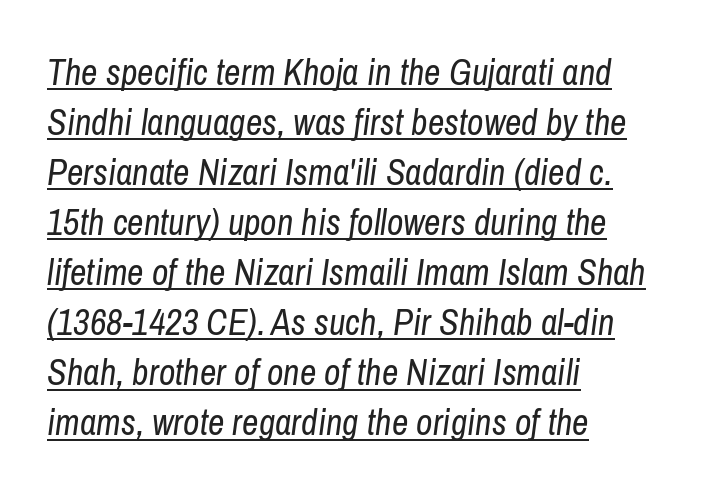
{"italic": "yes", "lean": "right", "slant_degrees": 8, "bold": "no", "weight": "regular", "width": "condensed", "stroke_contrast": "low", "x_height": "medium", "monospaced": "no", "underline": "yes", "align": "left", "line_spacing": "normal", "line_spacing_ratio": 1.39, "letter_spacing": "normal", "letter_spacing_em": 0.0, "glyph_px": 36}
